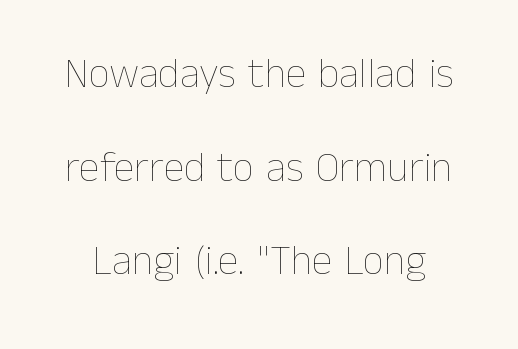
Letters have the restrained weight of plain body copy at most. Honestly, there is no underline to notice here at all. The space between consecutive lines is lavish. In terms of posture, this sample is upright. A typesetter would call this proportional, since set widths differ per character.
